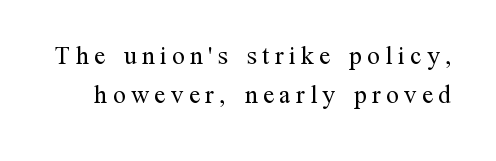
Q: Is the text bold? A: No.
Q: Is the text italic (slanted)? A: No, it is upright.
Q: Is the text underlined? A: No.
Q: Is the spacing between letters normal or unusually wide? A: Unusually wide.
Q: Is the spacing between lines tight, normal or loose? A: Normal.
